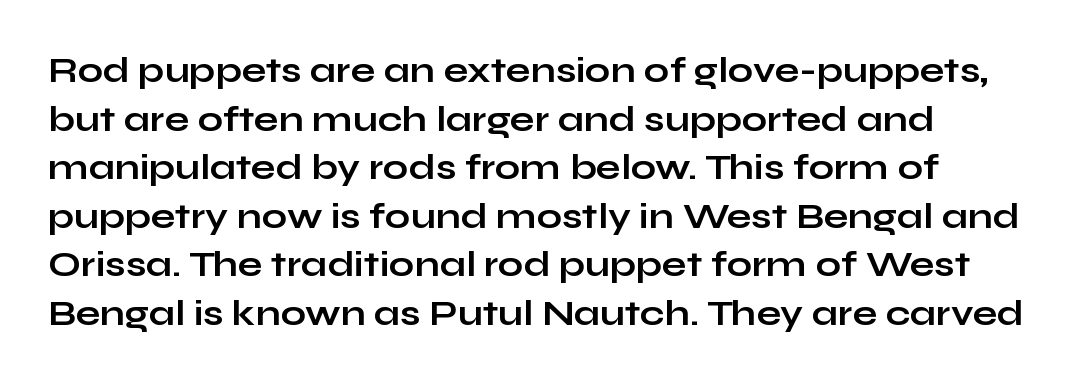
Type style note: lacks serifs. Is there much room between lines? A standard amount, neither cramped nor airy. Summary of weight: heavy, a full bold. The specimen reads as upright at a glance.
